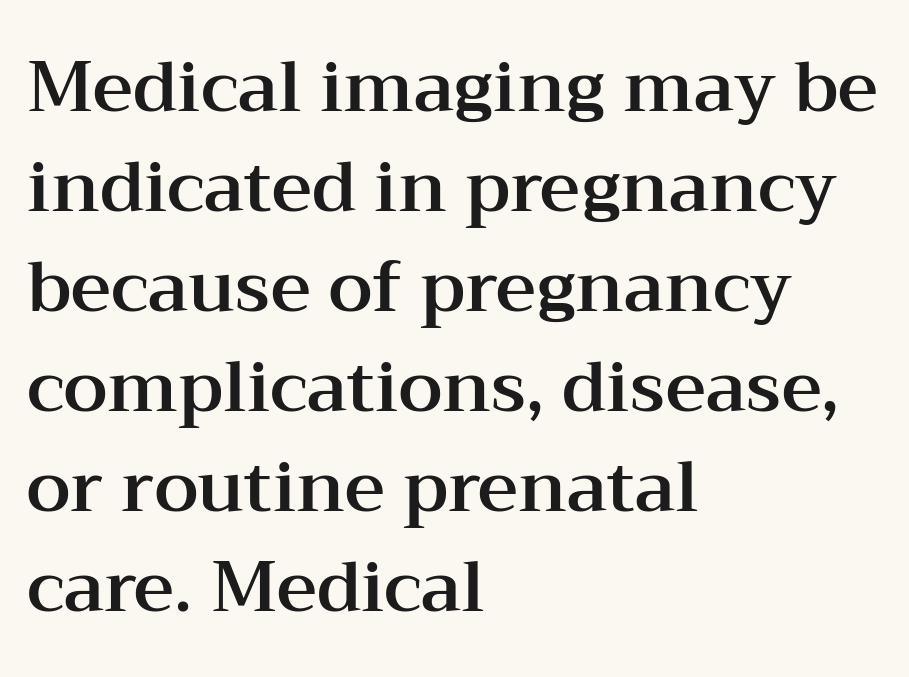
Q: Is the text italic (slanted)? A: No, it is upright.
Q: Is the typeface a serif or a sans-serif typeface? A: Serif.
Q: Is the text underlined? A: No.
Q: How is the paragraph aligned? A: Left-aligned.
Q: Is the spacing between letters normal or unusually wide? A: Normal.
Q: Is the spacing between lines tight, normal or loose? A: Normal.
Q: Width (condensed, normal, or wide)? A: Wide.
Q: Stroke contrast? A: Medium.
Q: x-height? A: Medium.
Q: Monospaced? A: No.
